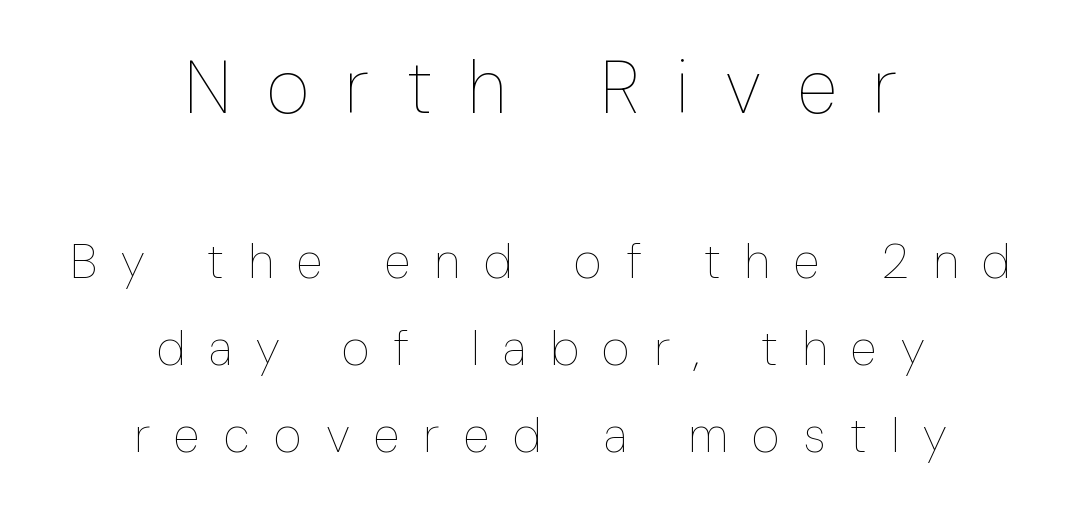
The image shows 74 px thin, condensed type, upright; set centered, line spacing 1.77x, unusually wide letter spacing (+0.49 em), not underlined; the first (top) block is 1.51x larger; low stroke contrast and a medium x-height.
